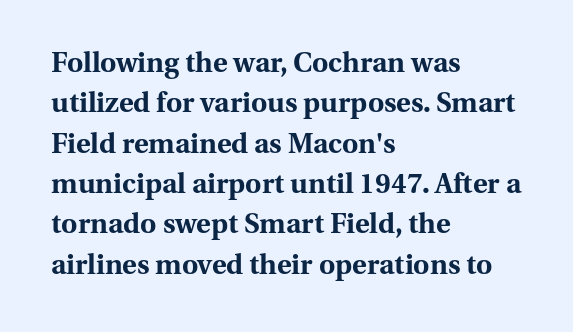
Q: Is the text bold? A: Yes.
Q: Is the text italic (slanted)? A: No, it is upright.
Q: Is the typeface a serif or a sans-serif typeface? A: Serif.
Q: Is the text underlined? A: No.
Q: How is the paragraph aligned? A: Left-aligned.
Q: Is the spacing between letters normal or unusually wide? A: Normal.
Q: Is the spacing between lines tight, normal or loose? A: Normal.
Q: Width (condensed, normal, or wide)? A: Normal.
Q: Stroke contrast? A: Medium.
Q: x-height? A: Medium.
Q: Monospaced? A: No.
